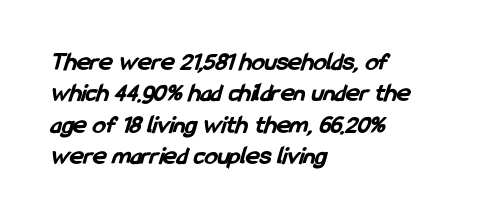
The image shows 26 px bold type; set left-aligned, line spacing 1.21x, normal letter spacing, not underlined.
